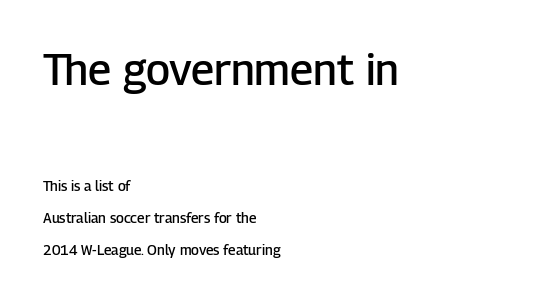
Each letter keeps its own natural width here, so spacing adapts to shape. Visually, the top section dominates because its glyphs are scaled up. These lines stack with their left ends in a neat column. The baseline area is clear. The strokes are fattened partway — semibold, not bold. Does the leading feel generous? Absolutely, it's lavish.
